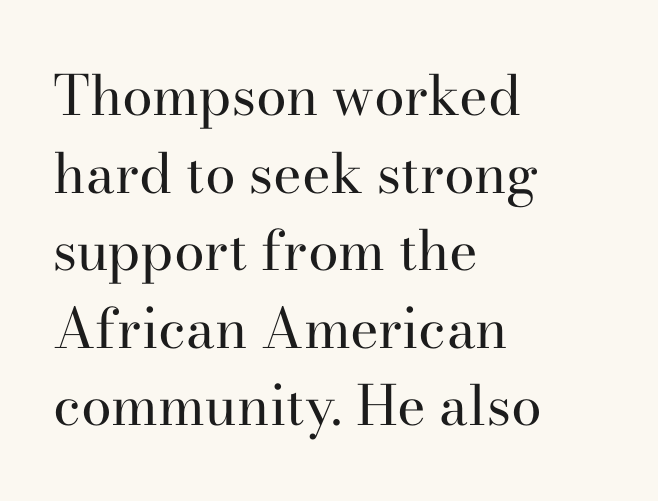
The image shows 55 px regular-weight serif type, upright; set left-aligned, normal line spacing (1.41x), normal letter spacing, not underlined; high stroke contrast and a small x-height.
